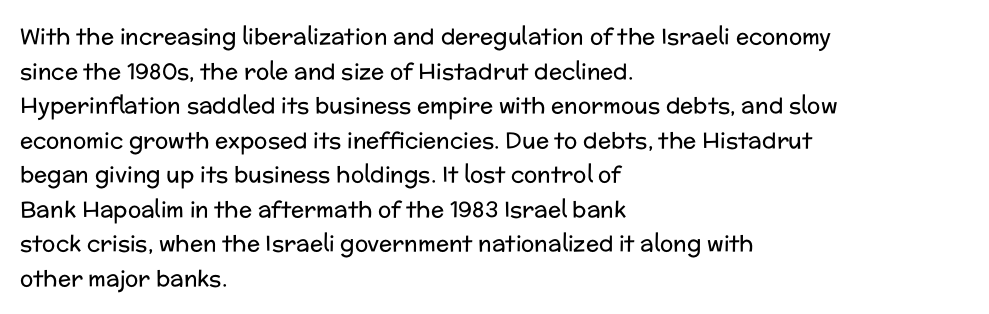
Which margin do the lines hug? The left one — the right edge is uneven. This is roman type, the default non-slanted kind. Summary of vertical rhythm: regular, with standard interline spacing. These glyphs show unthickened strokes, regular width or finer. The rendering keeps characters at their native spacing. The gap between lines stays unmarked.
